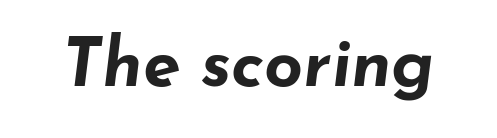
{"italic": "yes", "lean": "right", "slant_degrees": 7, "bold": "yes", "weight": "bold", "width": "wide", "stroke_contrast": "low", "x_height": "small", "monospaced": "no", "underline": "no", "letter_spacing": "normal", "letter_spacing_em": 0.0, "glyph_px": 68}
